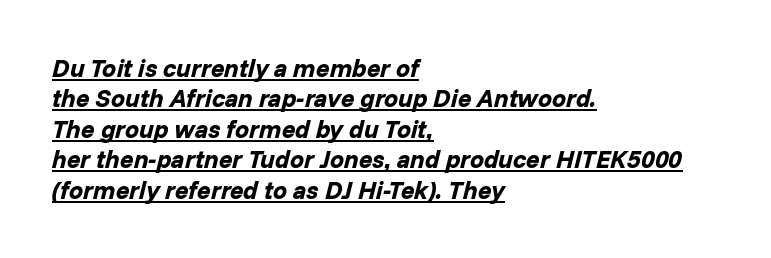
{"italic": "yes", "lean": "right", "slant_degrees": 14, "bold": "yes", "underline": "yes", "align": "left", "line_spacing_ratio": 1.22, "letter_spacing": "normal", "letter_spacing_em": 0.0, "glyph_px": 25}
